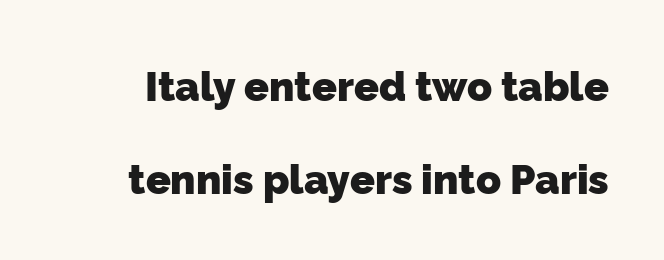
The zone under the glyphs is completely vacant. Think of a printed novel: that variable character pitch is what you see here. Look at the tracking — it's just the regular setting, nothing added. Whoever set this chose breathing room over compactness in the vertical rhythm. A dark, heavy texture on the line: the type is bold.
